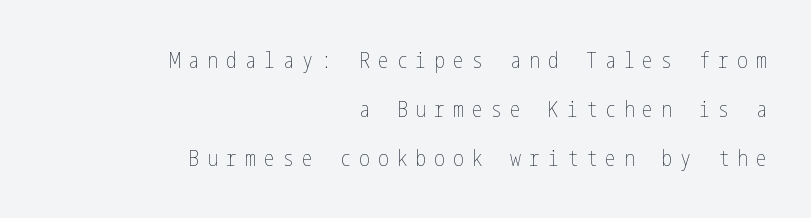
{"italic": "no", "bold": "no", "underline": "no", "align": "right", "line_spacing": "loose", "line_spacing_ratio": 2.23, "letter_spacing": "wide", "letter_spacing_em": 0.36, "glyph_px": 22}
